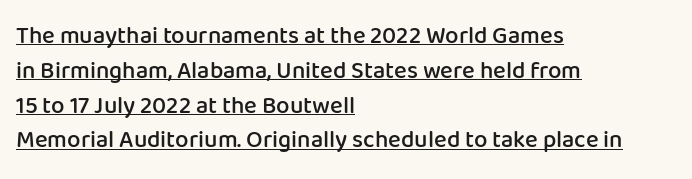
Like a heading marked for emphasis, these lines bear an underscore. One-word summary of the alignment: left. Vertical strokes here are truly vertical. What weight is shown? A semibold, between regular and bold.
